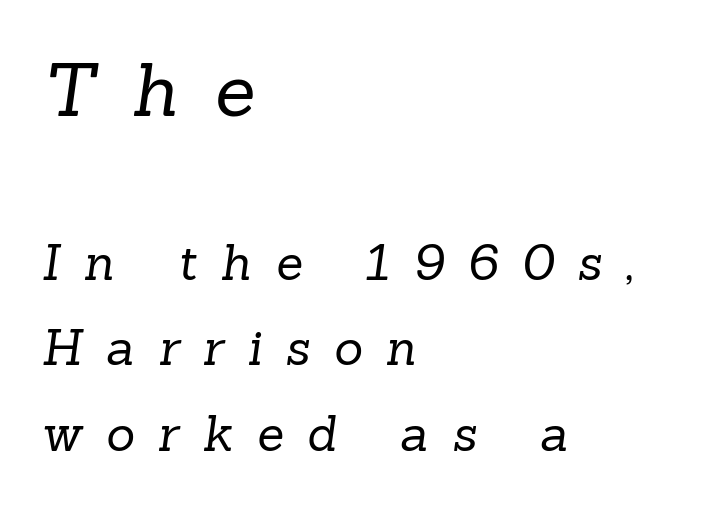
Any mark beneath the type? The region is blank. Honestly, the letter spacing is so wide it's the main thing you notice. The rendering uses natural spacing where letterforms have individual widths. Small tapered or slab feet sit at the stroke ends, so this counts as serif.
